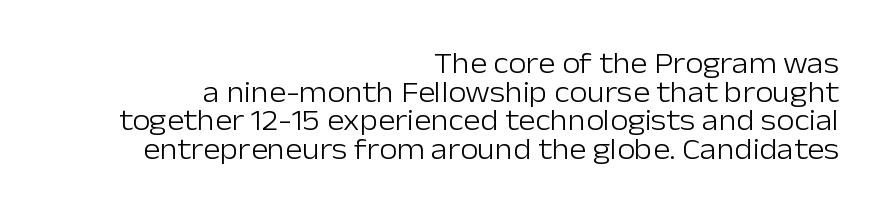
Unmarked baselines from the first word to the last. Ordinary non-slanted type is in use. Students, observe: this is what under-led, compact text looks like. Note: no serifs on the glyphs.
